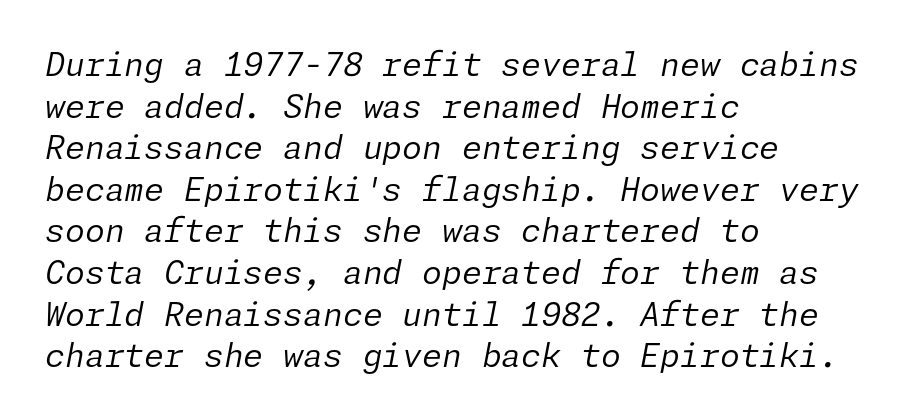
Type without underlining. Glyph-to-glyph distance matches everyday printed text. One-word summary of the alignment: left. Caption: face not bold, strokes unweighted. The text carries the slant typical of an italic or oblique font.
